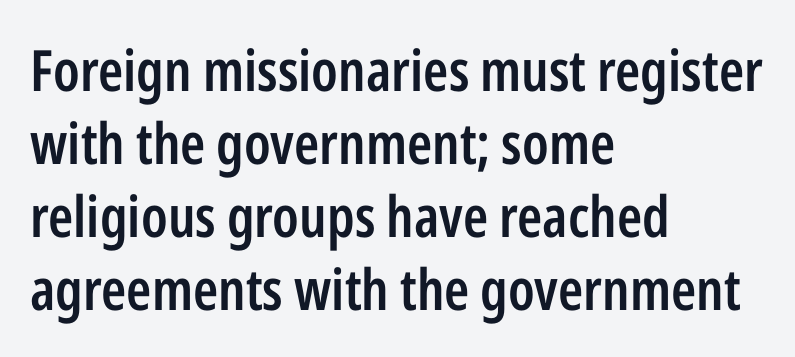
The rendering anchors every line to the left-hand side. A typesetter would mark this as roman, not italic. The passage shown stacks its lines at a standard gap. Here the designer chose a conventional face with non-uniform glyph widths. The words here are not underlined.
